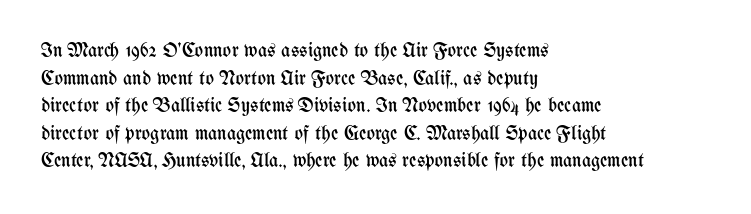
The image shows 20 px text type, upright; set left-aligned, normal line spacing (1.38x), normal letter spacing, not underlined.
